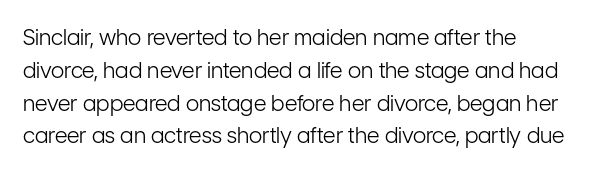
The image shows 22 px text type, upright; set left-aligned, normal line spacing (1.49x), normal letter spacing, not underlined.
